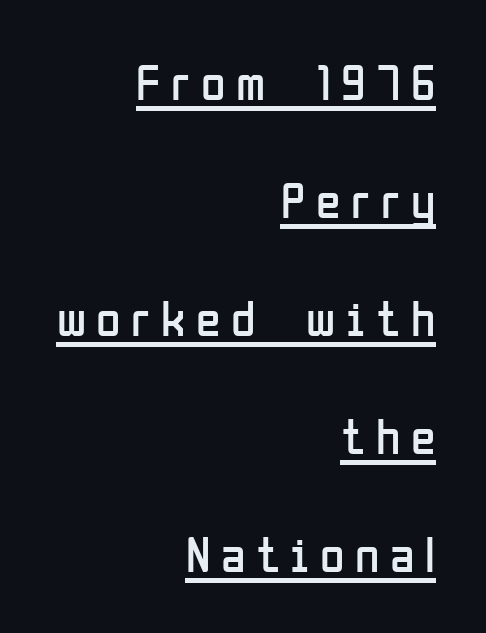
{"serif": "no", "italic": "no", "bold": "no", "weight": "regular", "width": "condensed", "stroke_contrast": "low", "x_height": "medium", "monospaced": "no", "underline": "yes", "align": "right", "line_spacing": "loose", "line_spacing_ratio": 2.36, "letter_spacing": "wide", "letter_spacing_em": 0.21, "glyph_px": 50}
